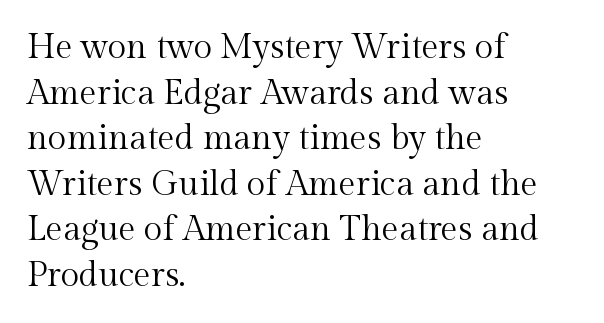
{"serif": "yes", "italic": "no", "bold": "no", "weight": "regular", "width": "normal", "x_height": "medium", "monospaced": "no", "underline": "no", "align": "left", "line_spacing": "normal", "line_spacing_ratio": 1.34, "letter_spacing": "normal", "letter_spacing_em": 0.0, "glyph_px": 34}
